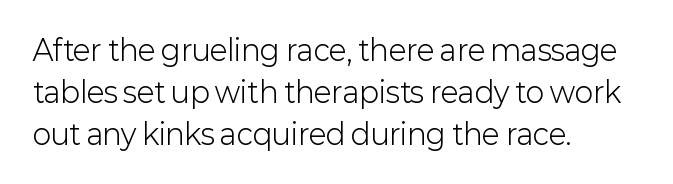
The image shows 28 px light sans-serif type, upright; set left-aligned, normal line spacing (1.5x), normal letter spacing, not underlined; low stroke contrast and a medium x-height.
